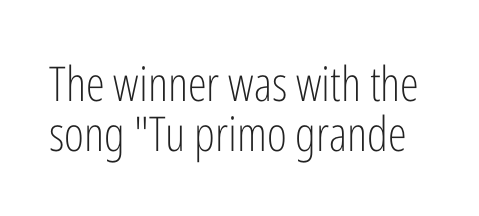
The gaps between neighbouring characters are ordinary and unremarkable. Unlike italic type, these characters show no tilt at all. Regarding serifs, this sample does without them. Whoever set this chose condensed vertical rhythm over breathing room. The strokes carry an ordinary text weight at most. A clean baseline with only descenders dipping below it.
